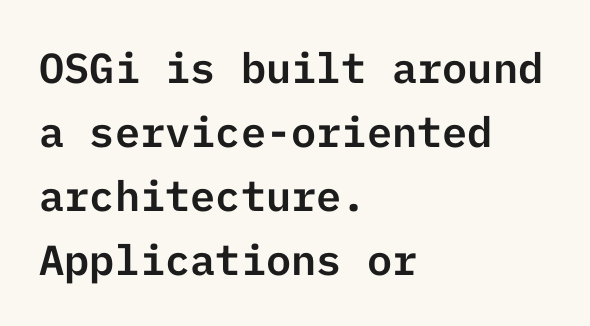
Interline gaps are of average width in this sample. Descender tails drop into unmarked territory. The rag falls on the right side of this text block. The letters sit at their default tracking, neither squeezed nor spread.
